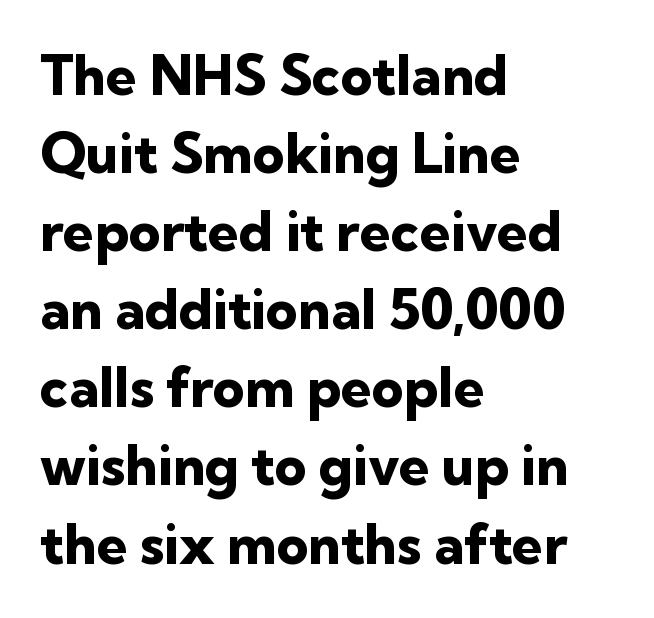
Q: Is the text bold? A: Yes.
Q: Is the text italic (slanted)? A: No, it is upright.
Q: Is the typeface a serif or a sans-serif typeface? A: Sans-serif.
Q: Is the text underlined? A: No.
Q: How is the paragraph aligned? A: Left-aligned.
Q: Is the spacing between letters normal or unusually wide? A: Normal.
Q: Is the spacing between lines tight, normal or loose? A: Normal.
Q: Width (condensed, normal, or wide)? A: Normal.
Q: Stroke contrast? A: Low.
Q: x-height? A: Medium.
Q: Monospaced? A: No.
